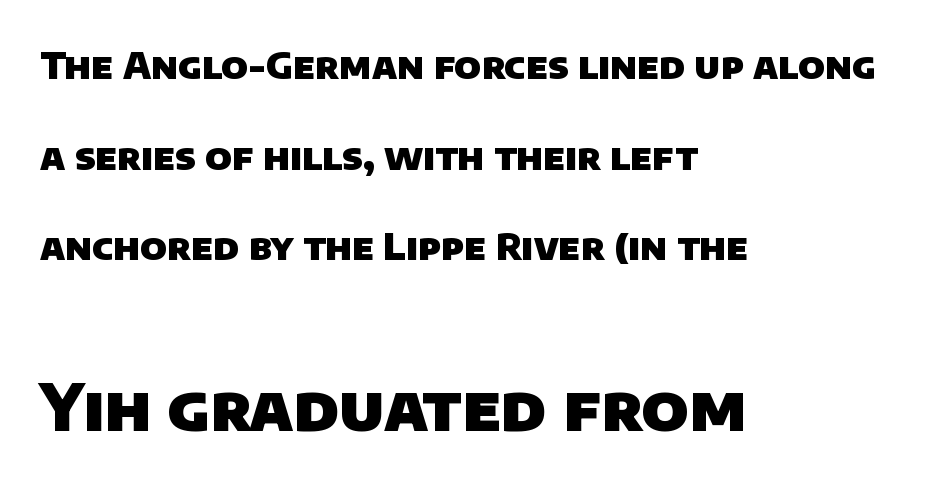
The font is running at its bold setting. Spacing verdict: proportional, widths tailored to each character. Nope, no serifs anywhere on these letters. Notice the wide empty band between every row — that's loose leading.
